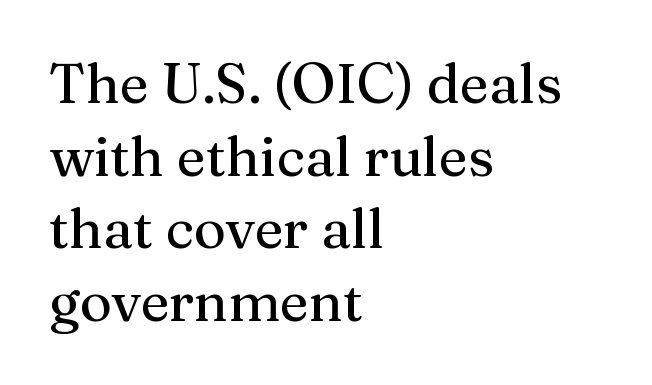
{"serif": "yes", "italic": "no", "width": "normal", "stroke_contrast": "medium", "x_height": "medium", "monospaced": "no", "underline": "no", "align": "left", "line_spacing": "normal", "line_spacing_ratio": 1.32, "letter_spacing": "normal", "letter_spacing_em": 0.0, "glyph_px": 55}
